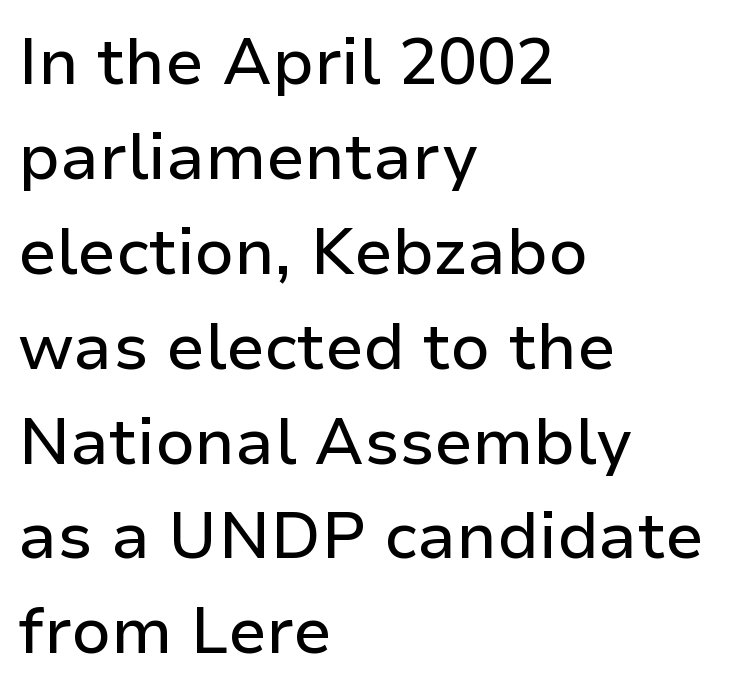
The image shows 65 px sans-serif type, upright; set left-aligned, normal line spacing (1.46x), normal letter spacing, not underlined; low stroke contrast and a medium x-height.
